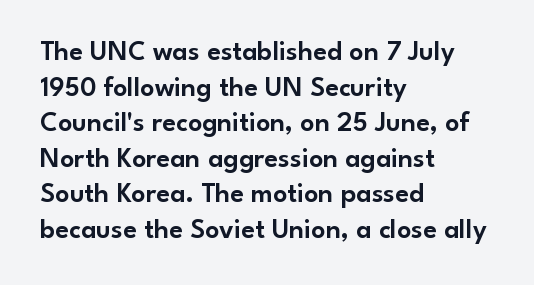
Words float on clear page, feet unadorned. The font family rendered here belongs to the sans-serif group. Varying glyph widths throughout — classic text-font behaviour. Between one letter and the next there's only the usual sliver of space.
